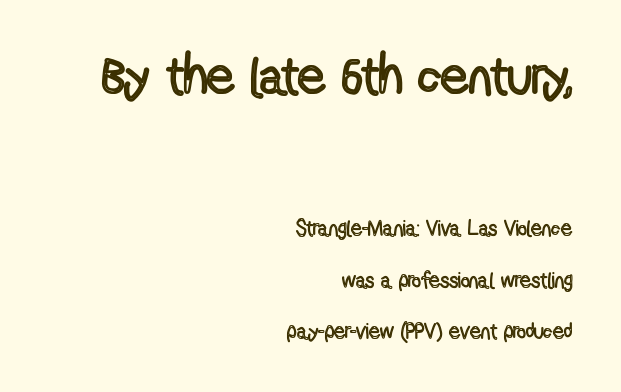
{"italic": "no", "width": "condensed", "x_height": "medium", "monospaced": "no", "underline": "no", "align": "right", "line_spacing": "loose", "line_spacing_ratio": 2.32, "letter_spacing": "normal", "letter_spacing_em": 0.0, "larger_block": "first", "size_ratio": 2.45, "glyph_px": 54}
